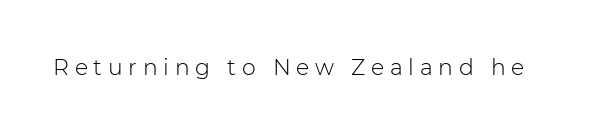
Q: Is the text bold? A: No.
Q: Is the text italic (slanted)? A: No, it is upright.
Q: Is the text underlined? A: No.
Q: Is the spacing between letters normal or unusually wide? A: Unusually wide.
